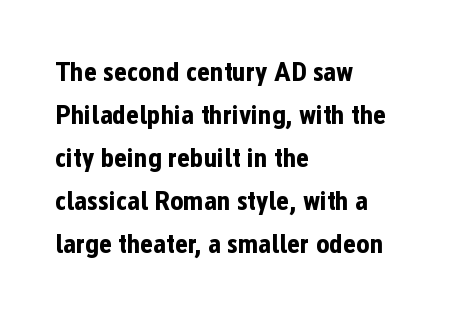
Q: Is the text bold? A: Yes.
Q: Is the text italic (slanted)? A: No, it is upright.
Q: Is the typeface a serif or a sans-serif typeface? A: Sans-serif.
Q: Is the text underlined? A: No.
Q: How is the paragraph aligned? A: Left-aligned.
Q: Is the spacing between letters normal or unusually wide? A: Normal.
Q: Is the spacing between lines tight, normal or loose? A: Normal.
Q: Width (condensed, normal, or wide)? A: Condensed.
Q: Stroke contrast? A: Low.
Q: x-height? A: Medium.
Q: Monospaced? A: No.
